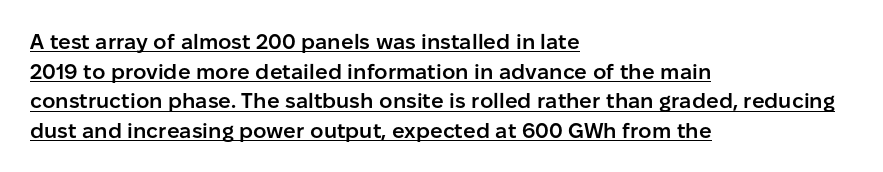
{"italic": "no", "bold": "semi", "underline": "yes", "align": "left", "line_spacing": "normal", "line_spacing_ratio": 1.41, "letter_spacing": "normal", "letter_spacing_em": 0.0, "glyph_px": 21}
